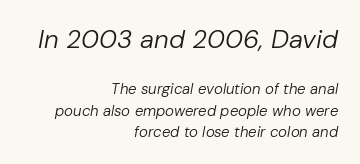
Q: Is the text bold? A: No.
Q: Is the text italic (slanted)? A: Yes, it leans right by about 10 degrees.
Q: Is the text underlined? A: No.
Q: How is the paragraph aligned? A: Right-aligned.
Q: Is the spacing between letters normal or unusually wide? A: Normal.
Q: Is the spacing between lines tight, normal or loose? A: Normal.
Q: Which block of text is set in a larger size, the first (top) or the second (bottom)? A: The first (top) one.
